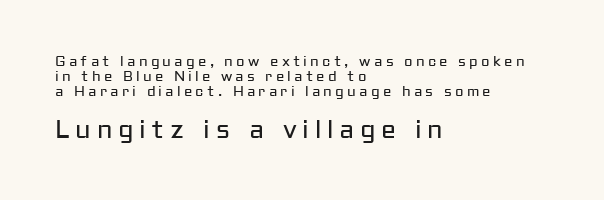
Q: Is the text bold? A: No.
Q: Is the text italic (slanted)? A: No, it is upright.
Q: Is the text underlined? A: No.
Q: How is the paragraph aligned? A: Left-aligned.
Q: Is the spacing between letters normal or unusually wide? A: Unusually wide.
Q: Is the spacing between lines tight, normal or loose? A: Tight.
Q: Which block of text is set in a larger size, the first (top) or the second (bottom)? A: The second (bottom) one.
